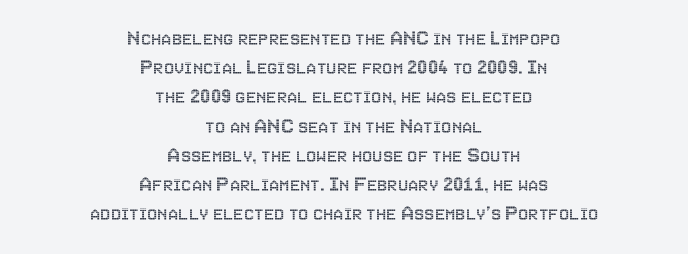
Glance below the letters and you will spot only blank space. Italic? Not at all — the glyphs are vertical. This sample is center-justified, so both line endings float freely. The leading is moderate, giving the passage an even texture. Observe the ordinary spacing: letters are neighbours, not strangers.
